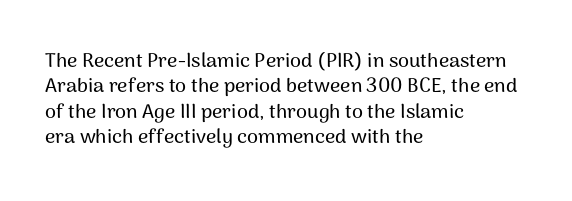
{"italic": "no", "underline": "no", "align": "left", "line_spacing": "normal", "line_spacing_ratio": 1.27, "letter_spacing": "normal", "letter_spacing_em": 0.0, "glyph_px": 20}
